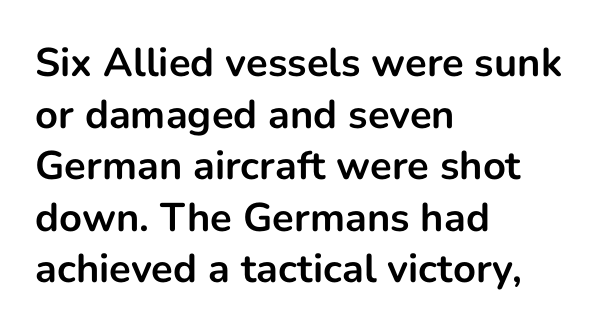
The text was rendered using a sans face with plain stroke endings. The foot of each line stays bare and open. The passage shown stacks its lines at a standard gap. Note the varied advance widths — an 'i' is clearly narrower than an 'm'.
